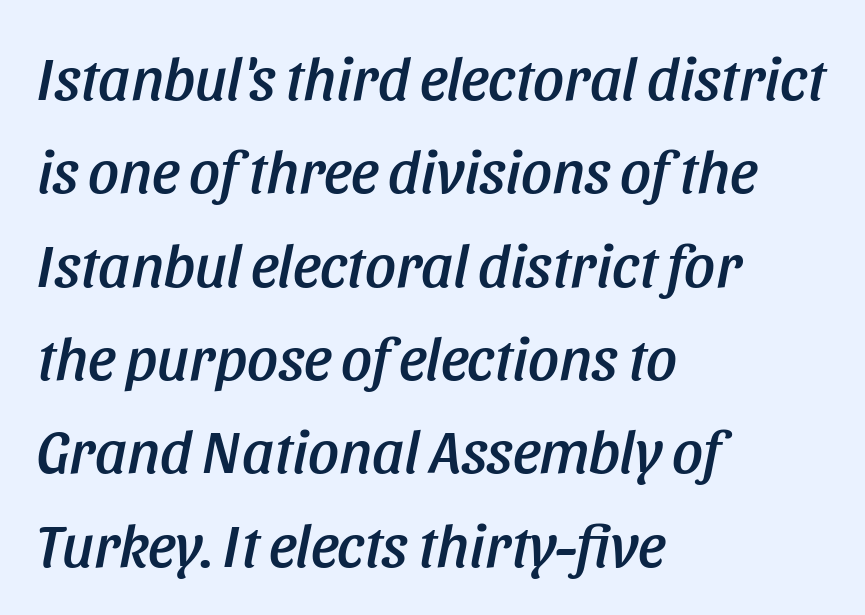
Lines of text with bare space underneath. Horizontal bands of white between lines are of average thickness. The face used here has a pronounced slope to its letters. The typesetter chose a ragged-right arrangement here.
